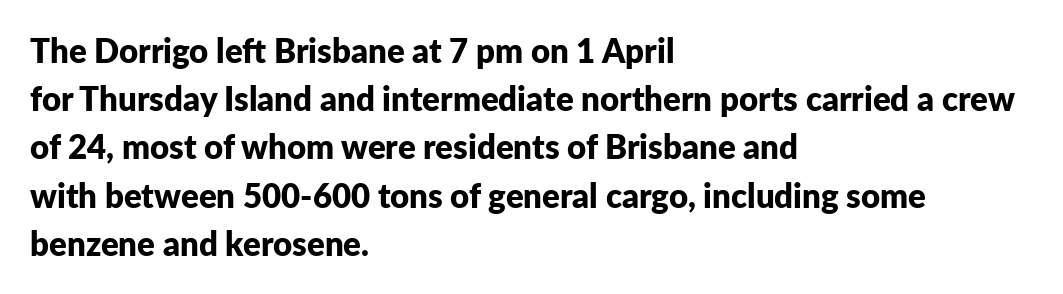
{"serif": "no", "italic": "no", "bold": "yes", "weight": "bold", "width": "normal", "stroke_contrast": "low", "x_height": "medium", "monospaced": "no", "underline": "no", "align": "left", "line_spacing": "normal", "line_spacing_ratio": 1.46, "letter_spacing": "normal", "letter_spacing_em": 0.0, "glyph_px": 33}
